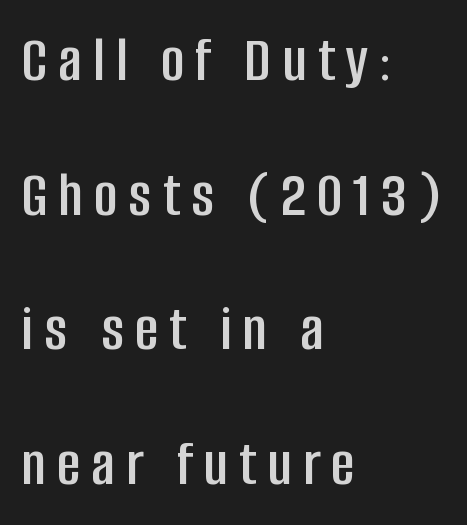
The image shows 65 px condensed sans-serif type, upright; set left-aligned, loose line spacing (2.07x), not underlined; low stroke contrast and a large x-height.
